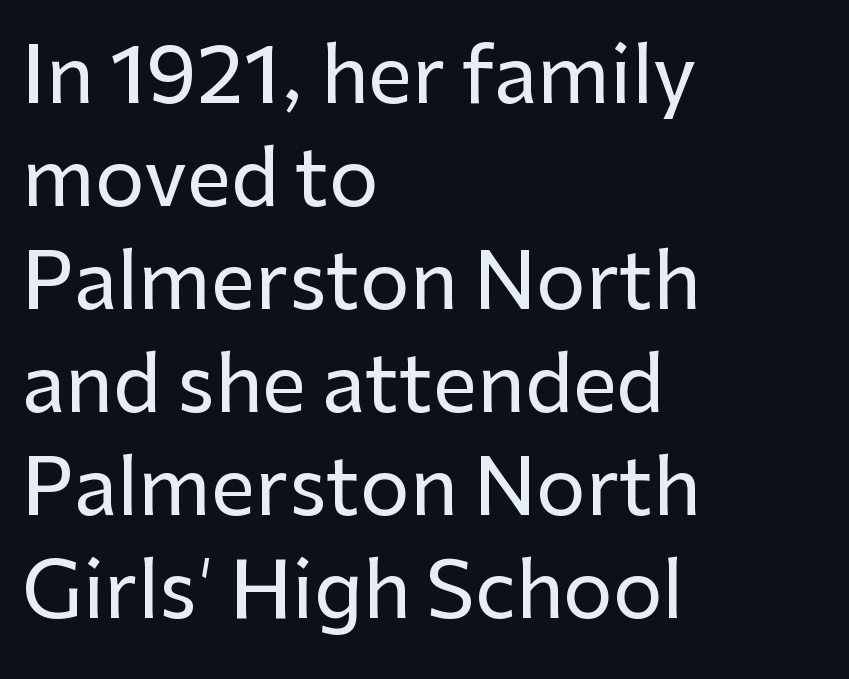
{"serif": "no", "italic": "no", "width": "normal", "stroke_contrast": "low", "x_height": "medium", "monospaced": "no", "underline": "no", "align": "left", "line_spacing": "normal", "line_spacing_ratio": 1.32, "letter_spacing": "normal", "letter_spacing_em": 0.0, "glyph_px": 78}
